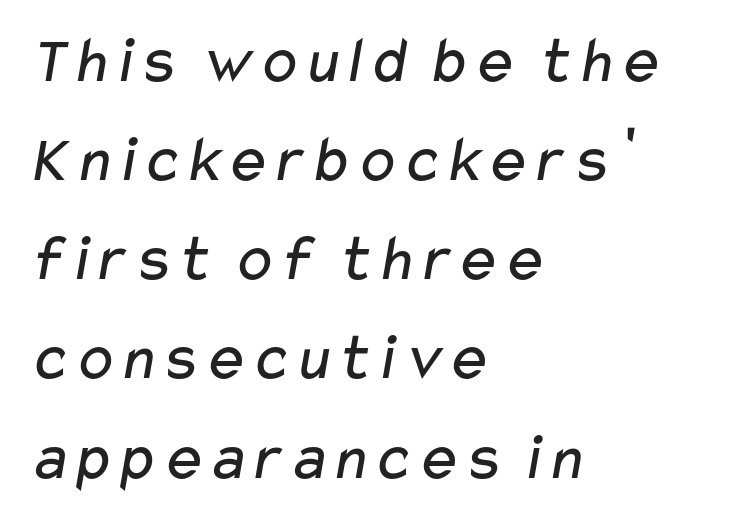
{"serif": "no", "bold": "no", "weight": "regular", "width": "wide", "stroke_contrast": "low", "x_height": "medium", "monospaced": "no", "underline": "no", "align": "left", "line_spacing": "normal", "line_spacing_ratio": 1.48, "letter_spacing": "normal", "letter_spacing_em": 0.0, "glyph_px": 67}
